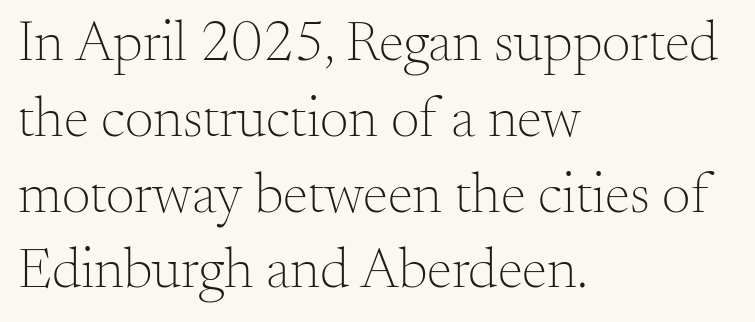
{"serif": "yes", "italic": "no", "bold": "no", "weight": "light", "width": "normal", "stroke_contrast": "medium", "x_height": "small", "monospaced": "no", "underline": "no", "align": "left", "line_spacing": "normal", "line_spacing_ratio": 1.33, "letter_spacing": "normal", "letter_spacing_em": 0.0, "glyph_px": 57}
